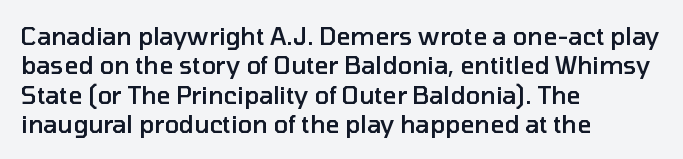
Q: Is the text bold? A: Semi-bold.
Q: Is the text italic (slanted)? A: No, it is upright.
Q: Is the text underlined? A: No.
Q: How is the paragraph aligned? A: Left-aligned.
Q: Is the spacing between letters normal or unusually wide? A: Normal.
